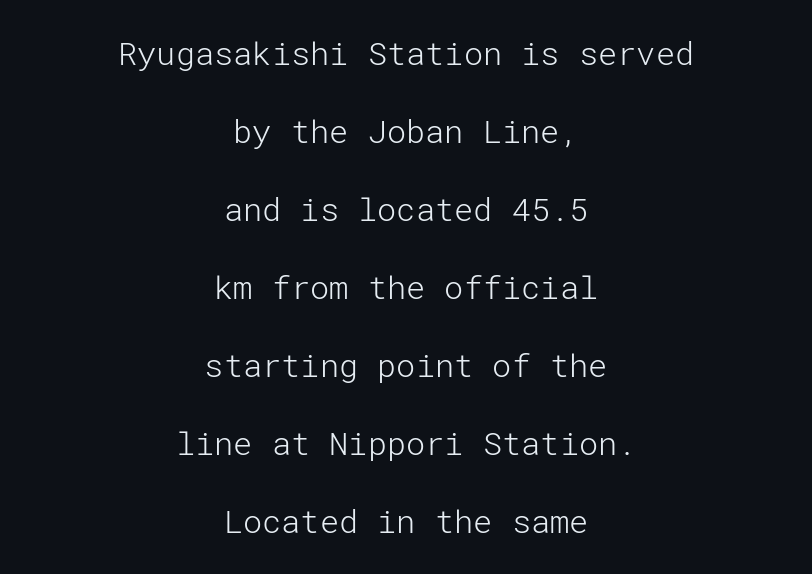
Q: Is the text bold? A: No.
Q: Is the text italic (slanted)? A: No, it is upright.
Q: Is the typeface a serif or a sans-serif typeface? A: Sans-serif.
Q: Is the text underlined? A: No.
Q: How is the paragraph aligned? A: Centered.
Q: Is the spacing between letters normal or unusually wide? A: Normal.
Q: Is the spacing between lines tight, normal or loose? A: Loose.
Q: Width (condensed, normal, or wide)? A: Normal.
Q: Stroke contrast? A: Low.
Q: x-height? A: Medium.
